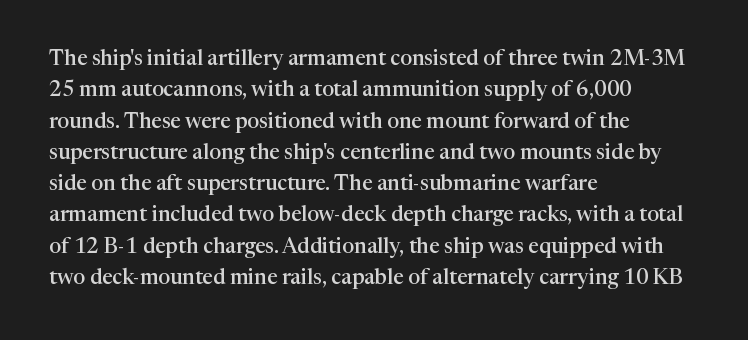
The image shows 21 px text type, upright; set left-aligned, normal line spacing (1.49x), normal letter spacing, not underlined.
